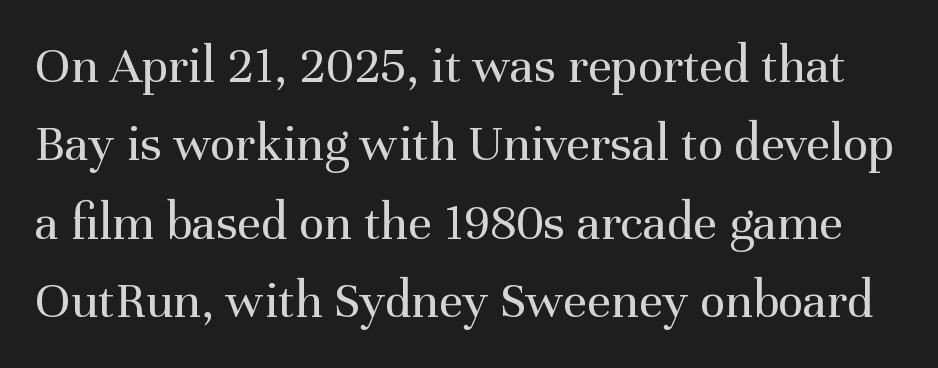
{"serif": "yes", "italic": "no", "bold": "no", "weight": "regular", "width": "normal", "stroke_contrast": "medium", "x_height": "medium", "monospaced": "no", "underline": "no", "line_spacing": "normal", "line_spacing_ratio": 1.48, "letter_spacing": "normal", "letter_spacing_em": 0.0, "glyph_px": 53}
